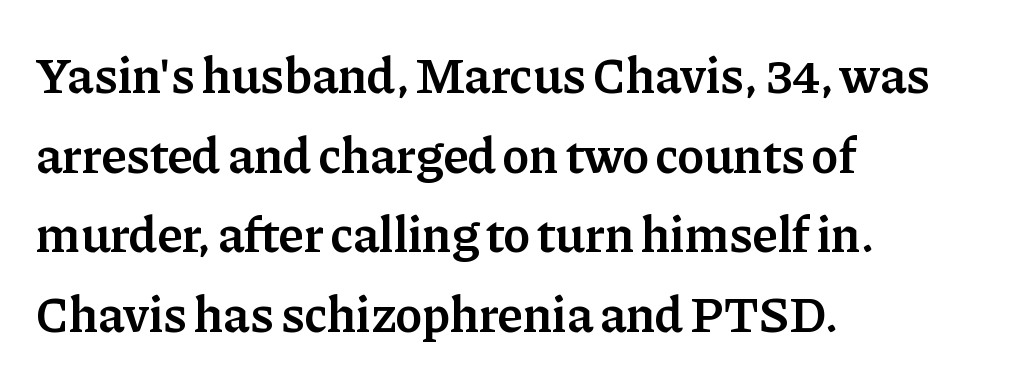
Q: Is the text bold? A: Semi-bold.
Q: Is the text italic (slanted)? A: No, it is upright.
Q: Is the typeface a serif or a sans-serif typeface? A: Serif.
Q: Is the text underlined? A: No.
Q: How is the paragraph aligned? A: Left-aligned.
Q: Is the spacing between letters normal or unusually wide? A: Normal.
Q: Is the spacing between lines tight, normal or loose? A: Normal.
Q: Width (condensed, normal, or wide)? A: Normal.
Q: Stroke contrast? A: Low.
Q: x-height? A: Medium.
Q: Monospaced? A: No.
